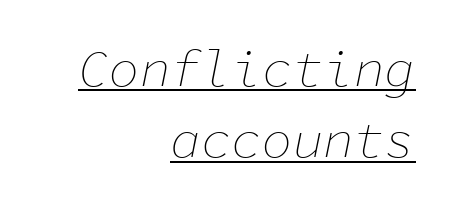
The letters look calm and open, with moderate or lighter stems. Horizontal alignment here is rightward, an uncommon choice for prose. No extra tracking has been applied to these lines. The lines sit at an ordinary, default distance from one another.
